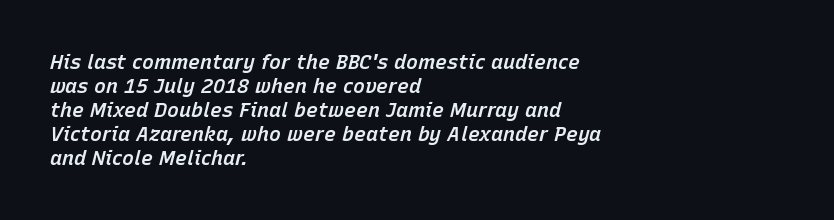
Q: Is the text bold? A: Semi-bold.
Q: Is the text italic (slanted)? A: Yes, it leans right by about 15 degrees.
Q: Is the text underlined? A: No.
Q: How is the paragraph aligned? A: Left-aligned.
Q: Is the spacing between letters normal or unusually wide? A: Normal.
